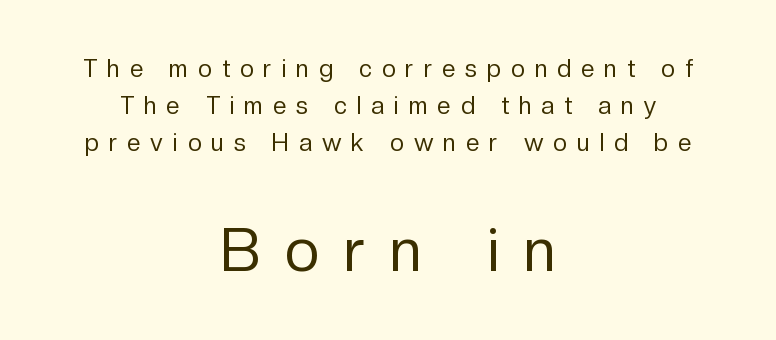
The image shows 60 px regular-weight sans-serif type, upright; set centered, normal line spacing (1.54x), unusually wide letter spacing (+0.42 em), not underlined; the second (bottom) block is 2.5x larger; low stroke contrast and a medium x-height.
